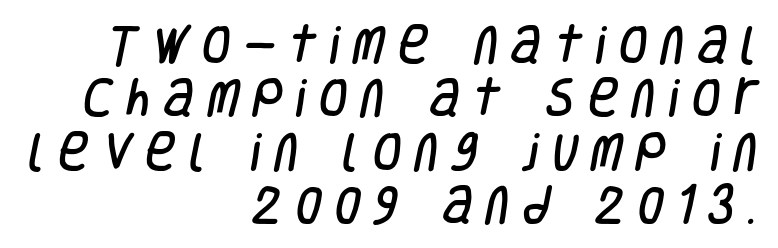
The image shows 42 px condensed sans-serif type; set right-aligned, normal line spacing (1.27x), unusually wide letter spacing (+0.31 em), not underlined; low stroke contrast and a large x-height.
